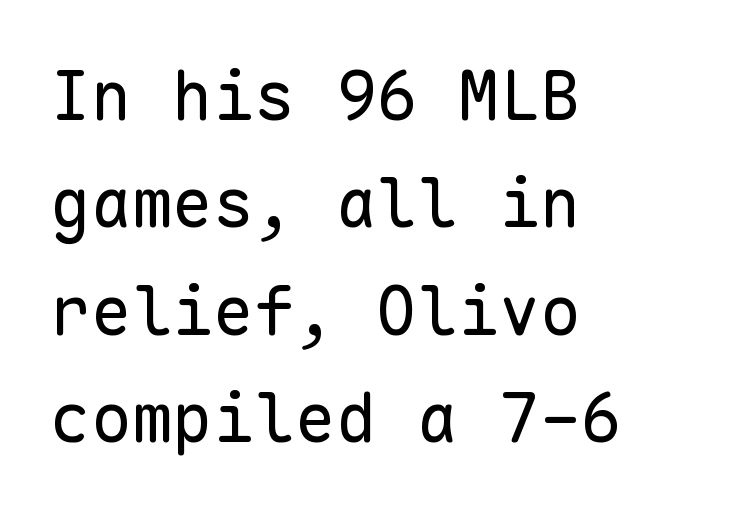
One-word summary of the alignment: left. This sample uses a sans-serif face. The lettering stays uniformly vertical, giving the passage a roman look. Underlining? Definitely not there.
